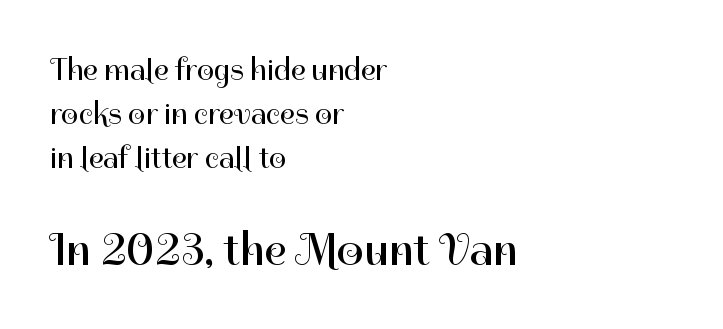
{"serif": "no", "italic": "no", "bold": "no", "weight": "regular", "width": "normal", "stroke_contrast": "high", "x_height": "medium", "monospaced": "no", "underline": "no", "align": "left", "line_spacing": "normal", "line_spacing_ratio": 1.42, "letter_spacing": "normal", "letter_spacing_em": 0.0, "larger_block": "second", "size_ratio": 1.52, "glyph_px": 47}
